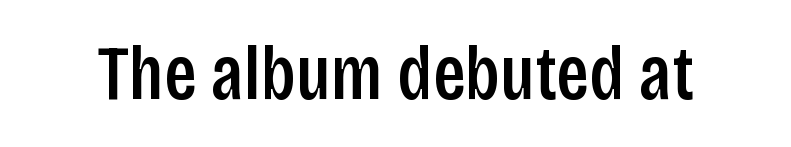
The image shows 78 px semibold, condensed sans-serif type, upright; set normal letter spacing, not underlined; low stroke contrast and a large x-height.
